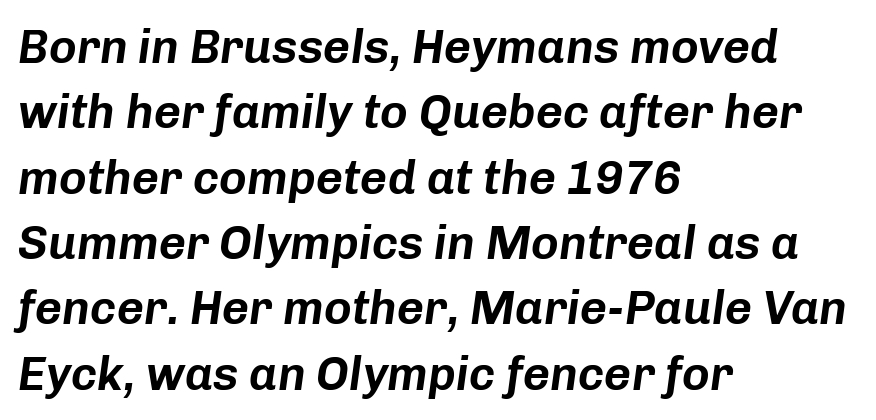
{"italic": "yes", "lean": "right", "slant_degrees": 8, "width": "normal", "stroke_contrast": "low", "x_height": "medium", "monospaced": "no", "underline": "no", "align": "left", "line_spacing": "normal", "line_spacing_ratio": 1.39, "letter_spacing": "normal", "letter_spacing_em": 0.0, "glyph_px": 47}
